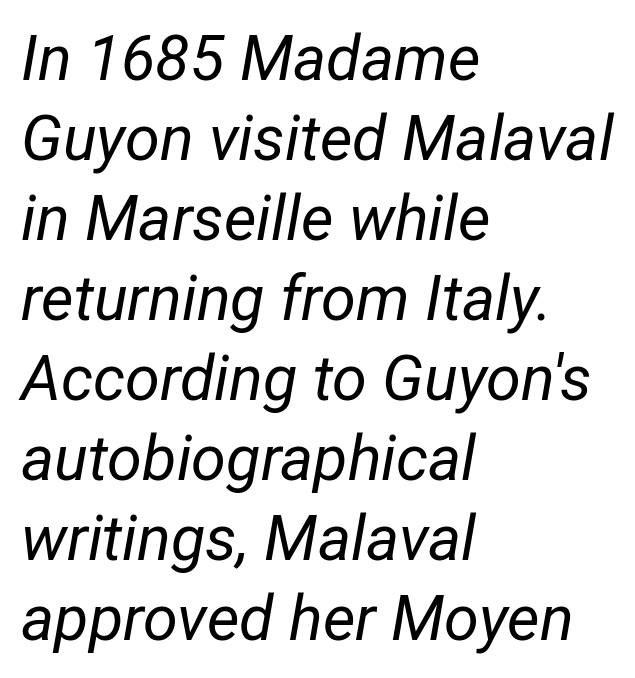
You could not count columns in this text — the font is proportionally spaced. The ragged edge is on the right, which tells us the setting is flush left. A typesetter would mark this as italic. Vertically, the passage feels balanced, rows spaced as you'd expect.
